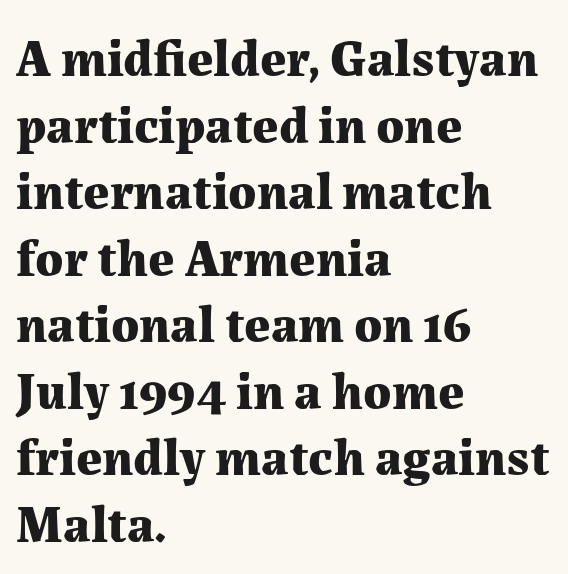
{"serif": "yes", "italic": "no", "bold": "yes", "weight": "bold", "width": "normal", "stroke_contrast": "medium", "x_height": "medium", "monospaced": "no", "underline": "no", "align": "left", "line_spacing": "normal", "line_spacing_ratio": 1.28, "letter_spacing": "normal", "letter_spacing_em": 0.0, "glyph_px": 52}
